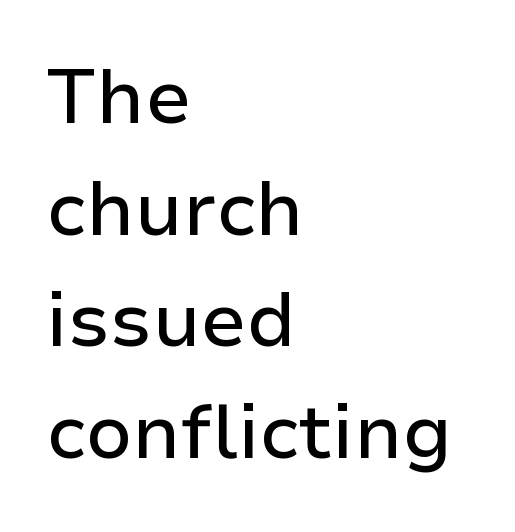
{"serif": "no", "italic": "no", "width": "normal", "stroke_contrast": "low", "x_height": "medium", "monospaced": "no", "underline": "no", "align": "left", "line_spacing": "normal", "line_spacing_ratio": 1.47, "letter_spacing": "normal", "letter_spacing_em": 0.0, "glyph_px": 76}
